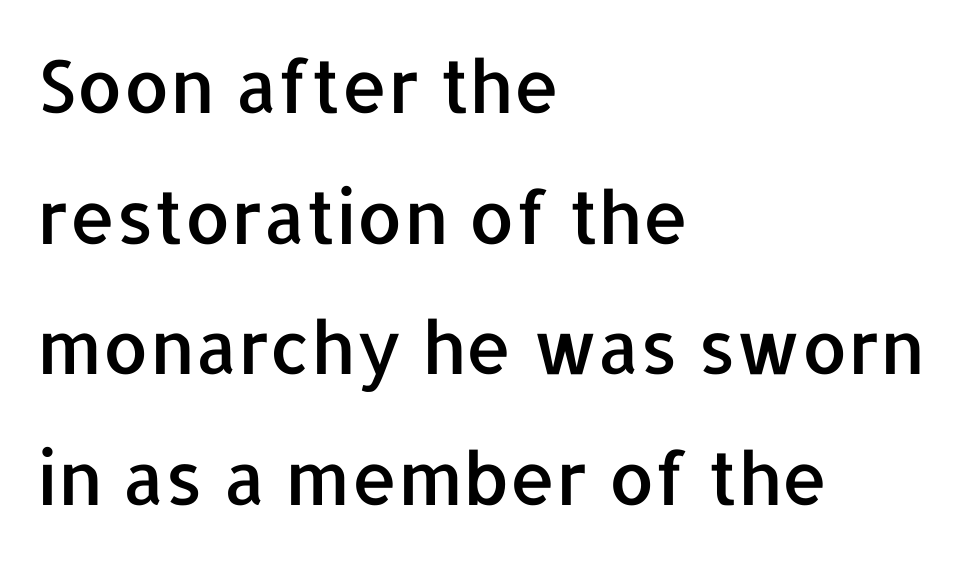
{"serif": "no", "italic": "no", "width": "normal", "stroke_contrast": "low", "x_height": "medium", "monospaced": "no", "underline": "no", "align": "left", "line_spacing_ratio": 1.79, "letter_spacing": "normal", "letter_spacing_em": 0.0, "glyph_px": 73}
